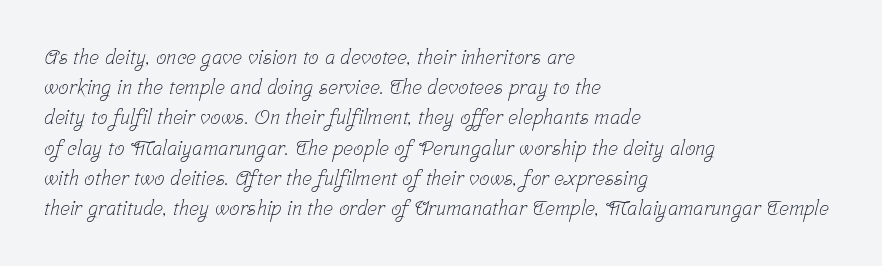
Q: Is the text bold? A: No.
Q: Is the text underlined? A: No.
Q: How is the paragraph aligned? A: Left-aligned.
Q: Is the spacing between letters normal or unusually wide? A: Normal.
Q: Is the spacing between lines tight, normal or loose? A: Normal.
